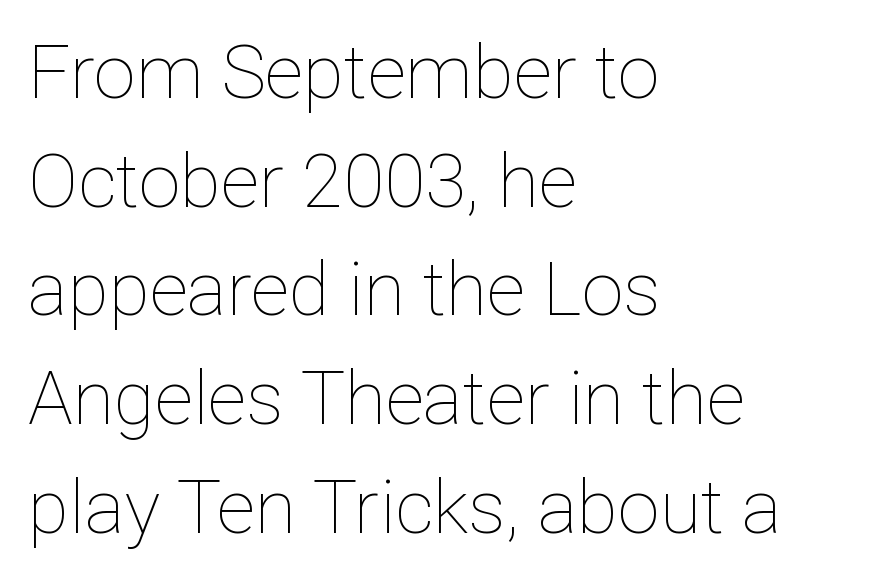
{"italic": "no", "bold": "no", "weight": "thin", "width": "normal", "stroke_contrast": "low", "x_height": "medium", "monospaced": "no", "underline": "no", "align": "left", "line_spacing": "normal", "line_spacing_ratio": 1.45, "letter_spacing": "normal", "letter_spacing_em": 0.0, "glyph_px": 75}
